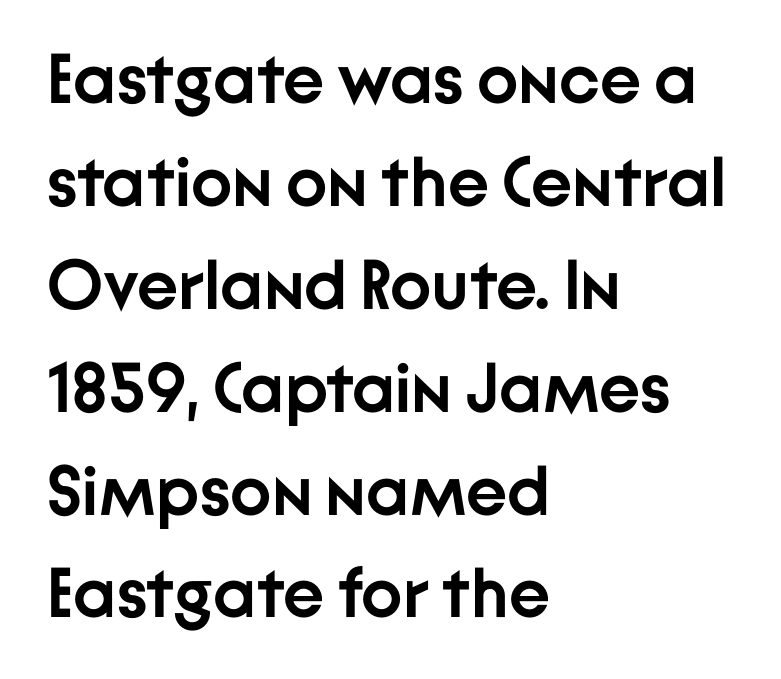
Q: Is the text bold? A: Yes.
Q: Is the text italic (slanted)? A: No, it is upright.
Q: Is the typeface a serif or a sans-serif typeface? A: Sans-serif.
Q: Is the text underlined? A: No.
Q: How is the paragraph aligned? A: Left-aligned.
Q: Is the spacing between letters normal or unusually wide? A: Normal.
Q: Is the spacing between lines tight, normal or loose? A: Normal.
Q: Width (condensed, normal, or wide)? A: Normal.
Q: Stroke contrast? A: Low.
Q: x-height? A: Medium.
Q: Monospaced? A: No.
